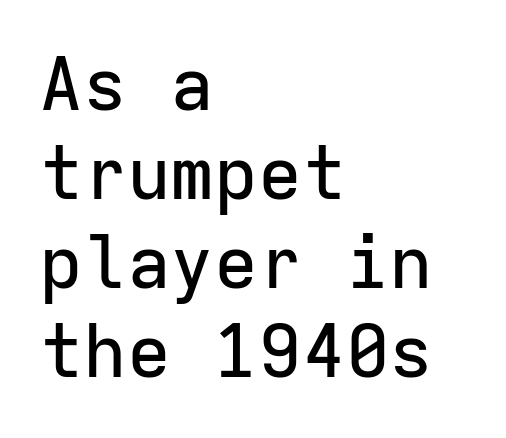
{"serif": "no", "italic": "no", "width": "normal", "stroke_contrast": "low", "x_height": "medium", "monospaced": "yes", "underline": "no", "align": "left", "line_spacing_ratio": 1.22, "letter_spacing": "normal", "letter_spacing_em": 0.0, "glyph_px": 73}
